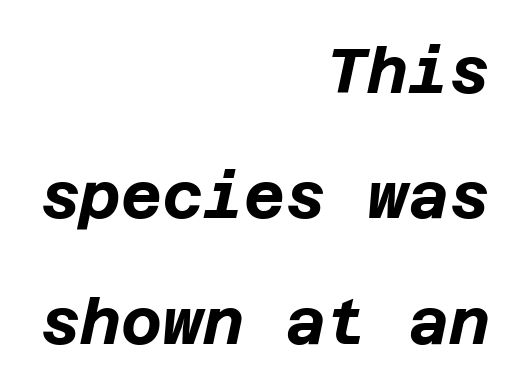
The image shows 63 px bold type, italic (leaning right); set right-aligned, loose line spacing (1.99x), normal letter spacing, not underlined; low stroke contrast and a large x-height.
